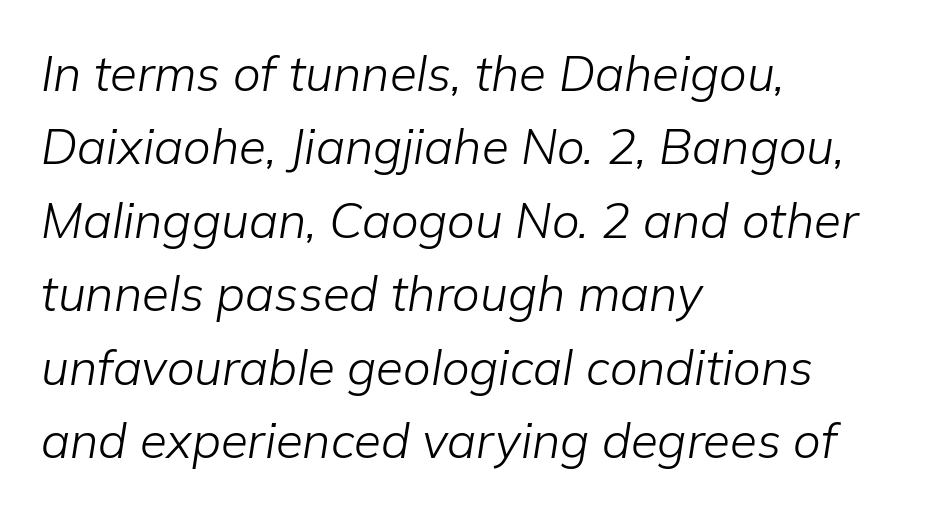
Q: Is the text bold? A: No.
Q: Is the text italic (slanted)? A: Yes, it leans right by about 9 degrees.
Q: Is the text underlined? A: No.
Q: How is the paragraph aligned? A: Left-aligned.
Q: Is the spacing between letters normal or unusually wide? A: Normal.
Q: Is the spacing between lines tight, normal or loose? A: Normal.
Q: Width (condensed, normal, or wide)? A: Normal.
Q: Stroke contrast? A: Low.
Q: x-height? A: Medium.
Q: Monospaced? A: No.
